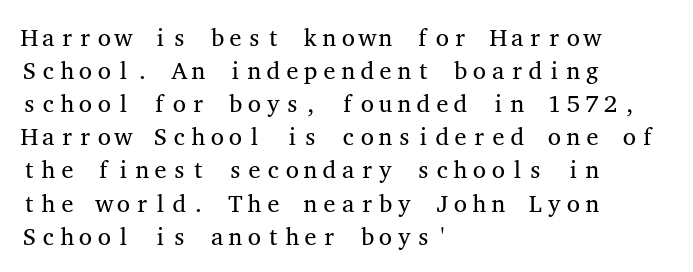
{"italic": "no", "bold": "no", "underline": "no", "align": "left", "line_spacing": "normal", "line_spacing_ratio": 1.38, "letter_spacing": "normal", "letter_spacing_em": 0.0, "glyph_px": 24}
